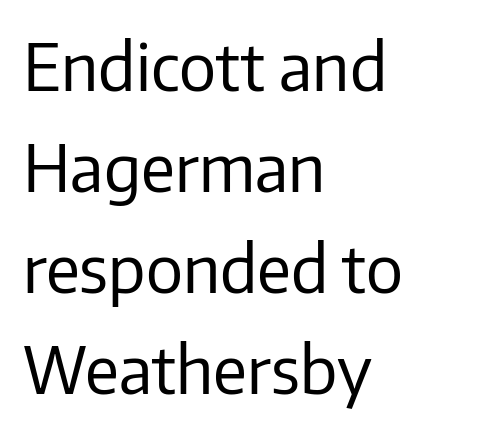
The image shows 66 px regular-weight sans-serif type, upright; set left-aligned, normal line spacing (1.53x), normal letter spacing, not underlined; low stroke contrast and a medium x-height.
